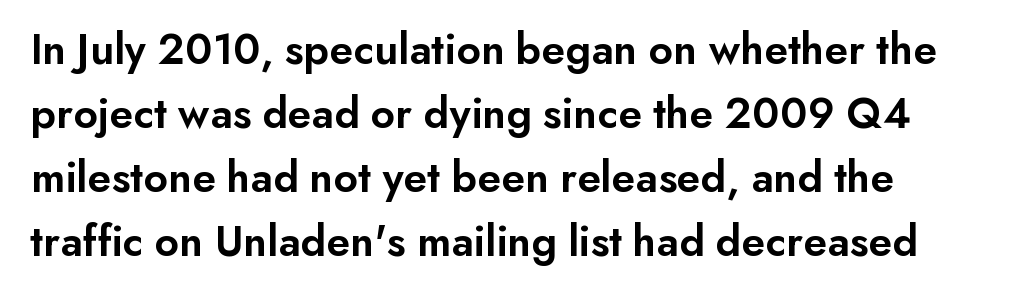
The horizontal fit of the characters is conventional and even. The font family rendered here belongs to the sans-serif group. A bit beefed up — I'd call it semibold rather than bold. Only glyphs here, with clear space below each row.
